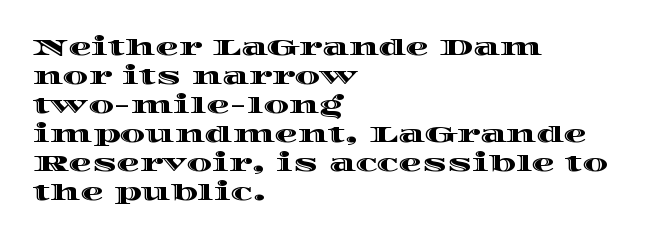
Posture: straight, roman, zero tilt. The passage shown is not underscored anywhere. The rendering anchors every line to the left-hand side. The gaps between neighbouring characters are ordinary and unremarkable.
